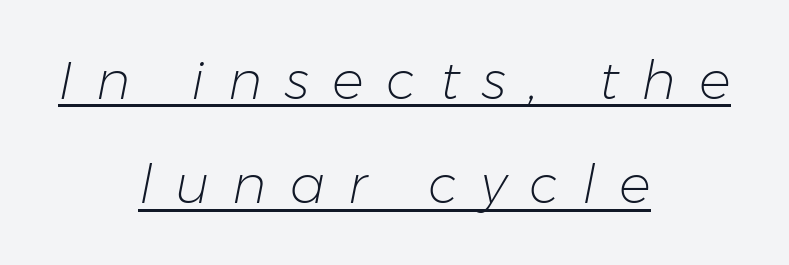
The rendering positions every line midway between the sides. Horizontal bands of white between lines are thick stripes. This reads as an unemphasized weight, regular at the heaviest. You could not count columns in this text — the font is proportionally spaced. Posture: slanted.
